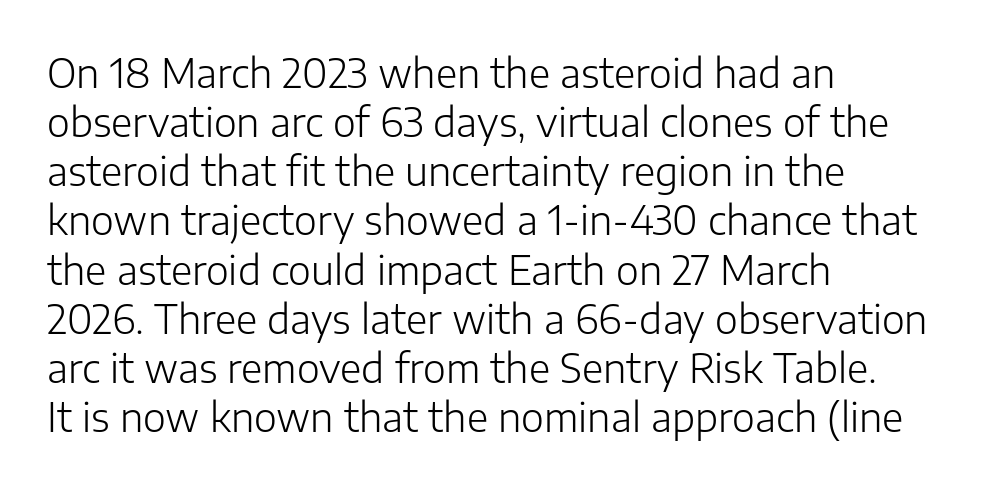
The image shows 39 px light sans-serif type, upright; set left-aligned, normal line spacing (1.26x), normal letter spacing, not underlined; low stroke contrast and a medium x-height.
